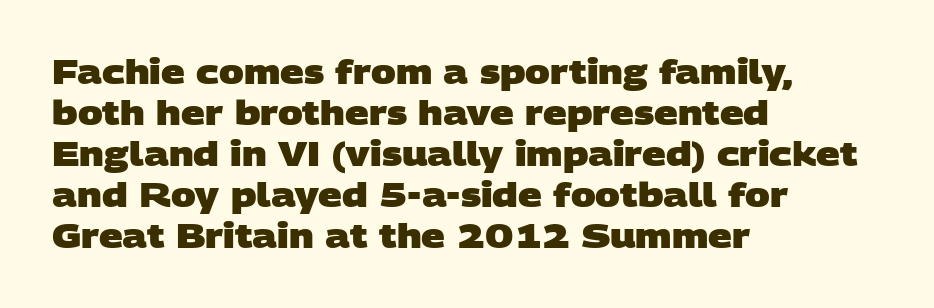
Q: Is the text bold? A: Yes.
Q: Is the typeface a serif or a sans-serif typeface? A: Sans-serif.
Q: Is the text underlined? A: No.
Q: How is the paragraph aligned? A: Left-aligned.
Q: Is the spacing between letters normal or unusually wide? A: Normal.
Q: Width (condensed, normal, or wide)? A: Wide.
Q: Stroke contrast? A: Low.
Q: x-height? A: Large.
Q: Monospaced? A: No.
